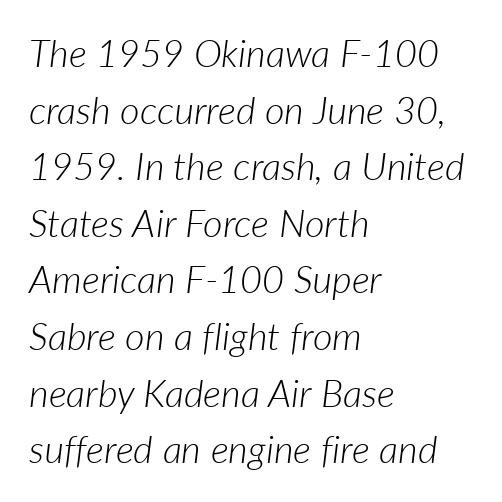
Q: Is the text bold? A: No.
Q: Is the text italic (slanted)? A: Yes, it leans right by about 7 degrees.
Q: Is the text underlined? A: No.
Q: How is the paragraph aligned? A: Left-aligned.
Q: Is the spacing between letters normal or unusually wide? A: Normal.
Q: Is the spacing between lines tight, normal or loose? A: Normal.
Q: Width (condensed, normal, or wide)? A: Normal.
Q: Stroke contrast? A: Low.
Q: x-height? A: Medium.
Q: Monospaced? A: No.
